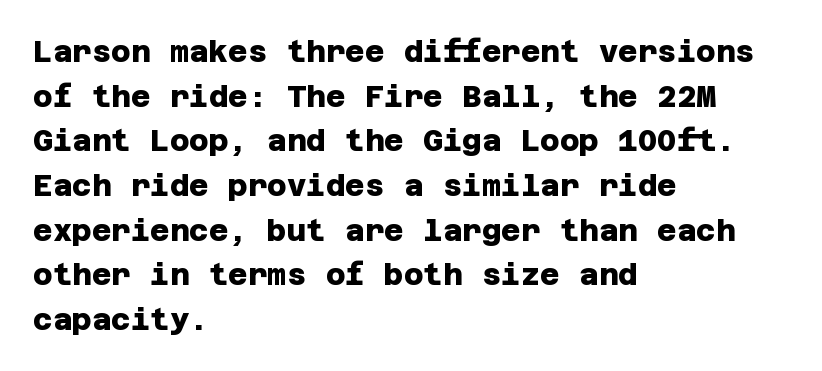
The image shows 30 px heavy sans-serif type; set left-aligned, normal line spacing (1.49x), normal letter spacing, not underlined; low stroke contrast and a large x-height.
